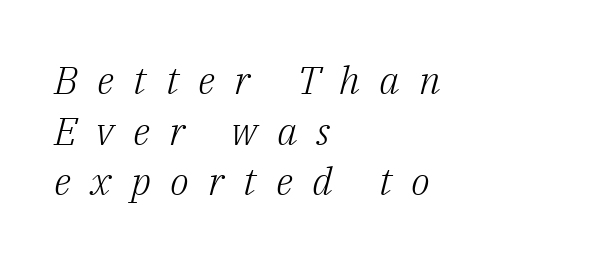
The image shows 39 px light serif type, italic (leaning right); set left-aligned, normal line spacing (1.3x), unusually wide letter spacing (+0.49 em), not underlined; low stroke contrast and a medium x-height.
